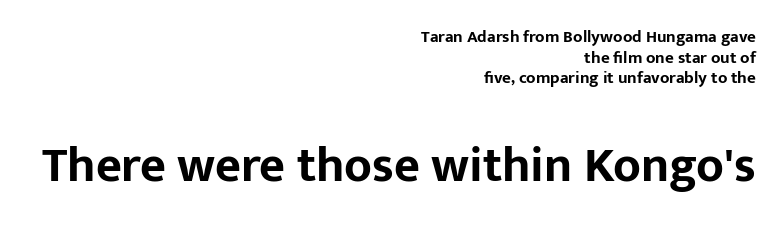
These lines are rendered in a variable-pitch font. How heavy is the stroke? Heavy — this is a bold. What kind of face is this? One without serifs — a sans. The letterforms sit shoulder to shoulder at normal distance.
